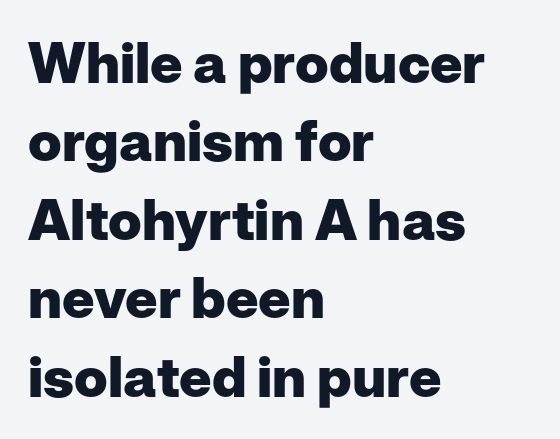
Honestly, the row spacing looks completely unremarkable. Font category for this specimen: sans-serif. Beneath every word, the page is bare. Notice how the passage keeps a crisp vertical edge on the left only. Nothing unusual about the tracking: characters are spaced as the font intends.
